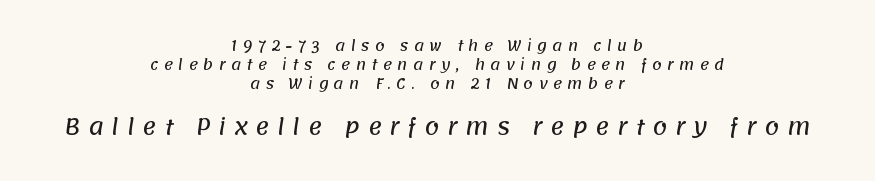
Q: Is the text underlined? A: No.
Q: How is the paragraph aligned? A: Centered.
Q: Is the spacing between letters normal or unusually wide? A: Unusually wide.
Q: Is the spacing between lines tight, normal or loose? A: Normal.
Q: Which block of text is set in a larger size, the first (top) or the second (bottom)? A: The second (bottom) one.
